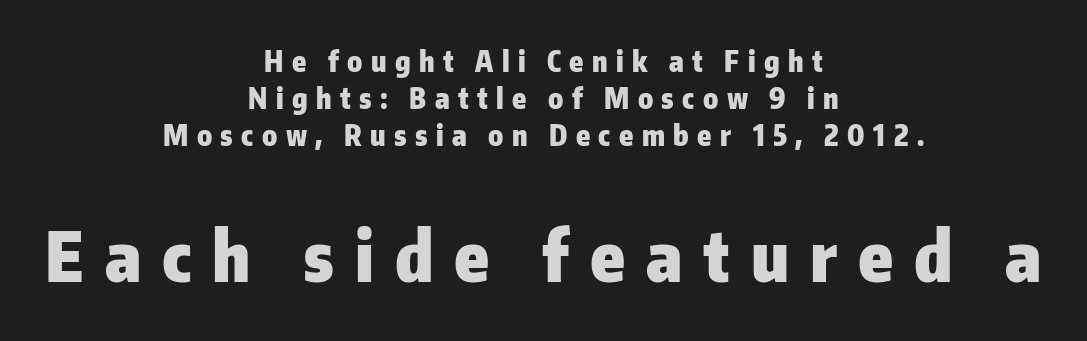
Q: Is the text bold? A: Yes.
Q: Is the text italic (slanted)? A: No, it is upright.
Q: Is the typeface a serif or a sans-serif typeface? A: Sans-serif.
Q: Is the text underlined? A: No.
Q: How is the paragraph aligned? A: Centered.
Q: Is the spacing between letters normal or unusually wide? A: Unusually wide.
Q: Is the spacing between lines tight, normal or loose? A: Normal.
Q: Which block of text is set in a larger size, the first (top) or the second (bottom)? A: The second (bottom) one.
Q: Width (condensed, normal, or wide)? A: Normal.
Q: Stroke contrast? A: Low.
Q: x-height? A: Medium.
Q: Monospaced? A: No.
